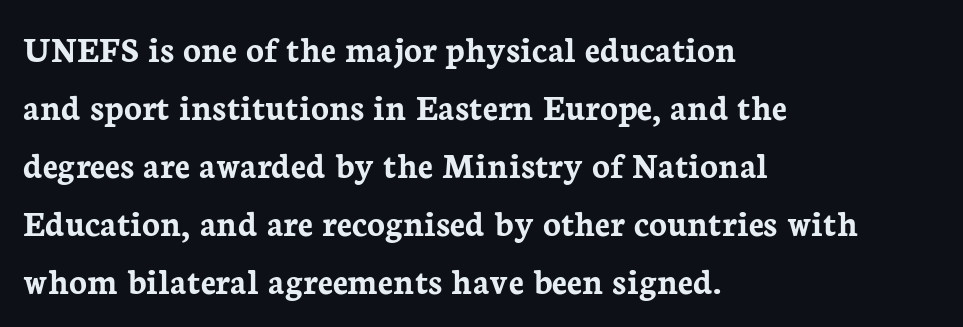
The image shows 37 px semibold serif type, upright; set left-aligned, normal line spacing (1.57x), normal letter spacing, not underlined; low stroke contrast and a medium x-height.
